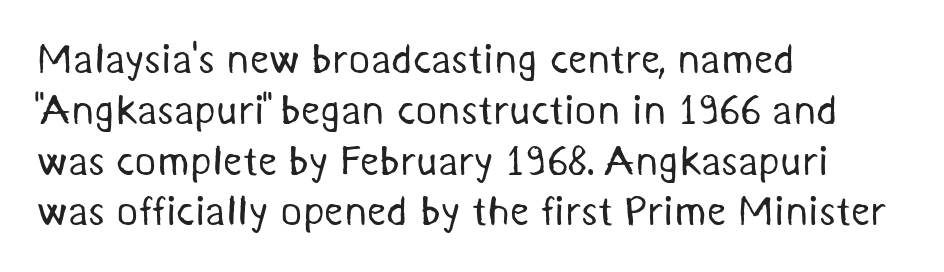
The image shows 42 px regular-weight sans-serif type; set left-aligned, line spacing 1.21x, normal letter spacing, not underlined; medium stroke contrast and a medium x-height.
